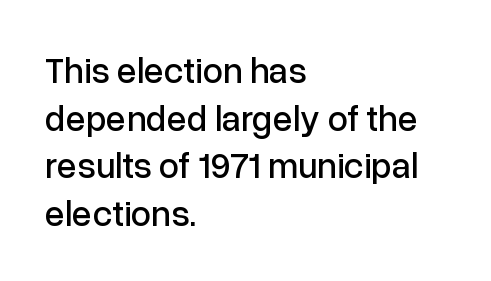
{"serif": "no", "italic": "no", "width": "normal", "stroke_contrast": "low", "x_height": "medium", "monospaced": "no", "underline": "no", "align": "left", "line_spacing": "normal", "line_spacing_ratio": 1.32, "letter_spacing": "normal", "letter_spacing_em": 0.0, "glyph_px": 36}
